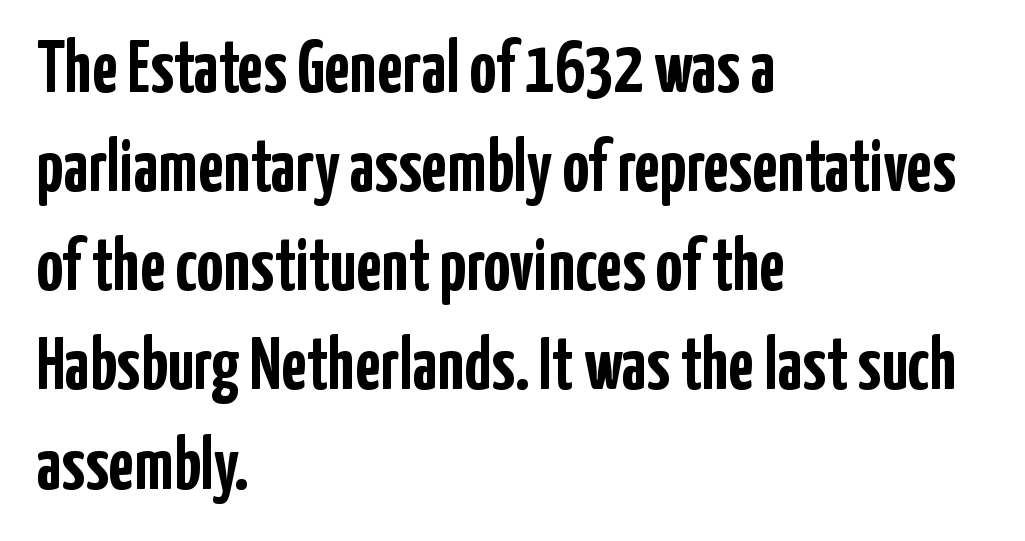
Q: Is the text bold? A: Yes.
Q: Is the text italic (slanted)? A: No, it is upright.
Q: Is the typeface a serif or a sans-serif typeface? A: Sans-serif.
Q: Is the text underlined? A: No.
Q: How is the paragraph aligned? A: Left-aligned.
Q: Is the spacing between letters normal or unusually wide? A: Normal.
Q: Is the spacing between lines tight, normal or loose? A: Normal.
Q: Width (condensed, normal, or wide)? A: Condensed.
Q: Stroke contrast? A: Low.
Q: x-height? A: Medium.
Q: Monospaced? A: No.
